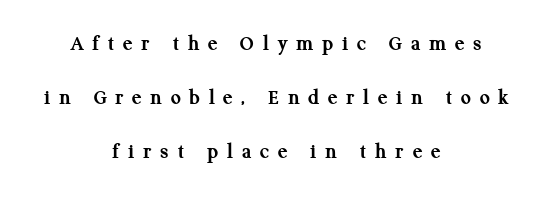
Q: Is the text bold? A: Yes.
Q: Is the text italic (slanted)? A: No, it is upright.
Q: Is the text underlined? A: No.
Q: How is the paragraph aligned? A: Centered.
Q: Is the spacing between letters normal or unusually wide? A: Unusually wide.
Q: Is the spacing between lines tight, normal or loose? A: Loose.
